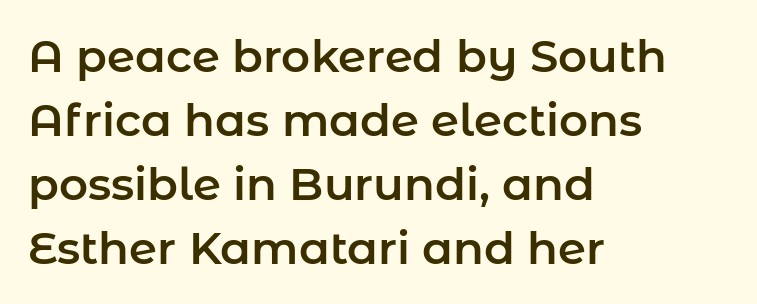
The image shows 45 px sans-serif type, upright; set left-aligned, normal line spacing (1.42x), normal letter spacing, not underlined; low stroke contrast and a medium x-height.
